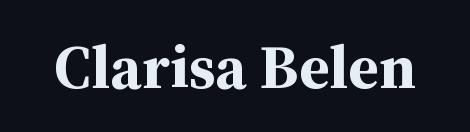
The image shows 62 px bold serif type, upright; set normal letter spacing, not underlined; medium stroke contrast and a medium x-height.
